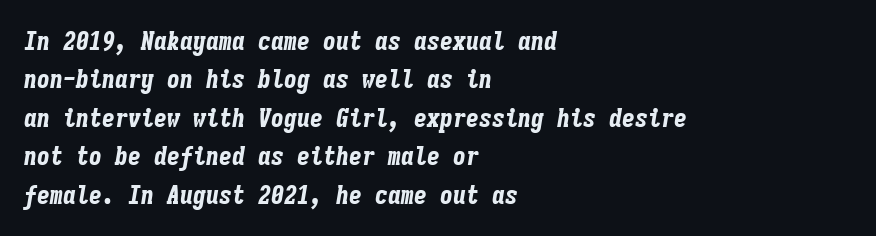
The image shows 26 px bold type, italic (leaning right); set left-aligned, normal line spacing (1.48x), normal letter spacing, not underlined.
